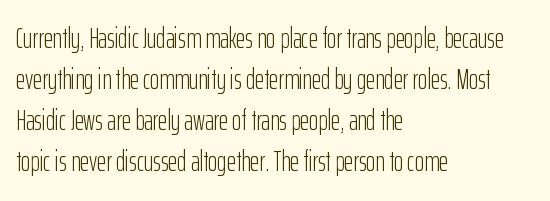
The image shows 28 px light, condensed sans-serif type, upright; set left-aligned, normal line spacing (1.47x), normal letter spacing, not underlined; low stroke contrast and a medium x-height.
